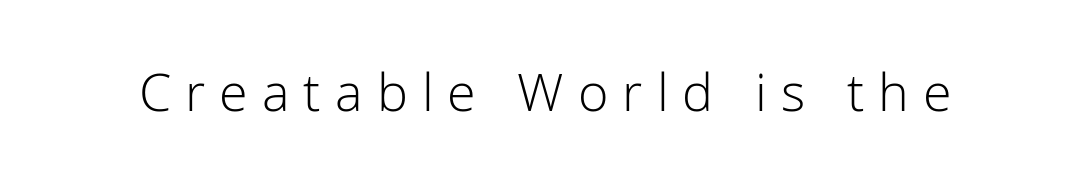
The image shows 52 px light sans-serif type, upright; set unusually wide letter spacing (+0.27 em), not underlined; low stroke contrast and a medium x-height.
